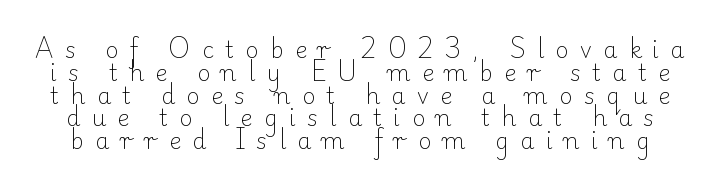
The image shows 23 px text type, upright; set tight line spacing (0.99x), unusually wide letter spacing (+0.49 em), not underlined.
